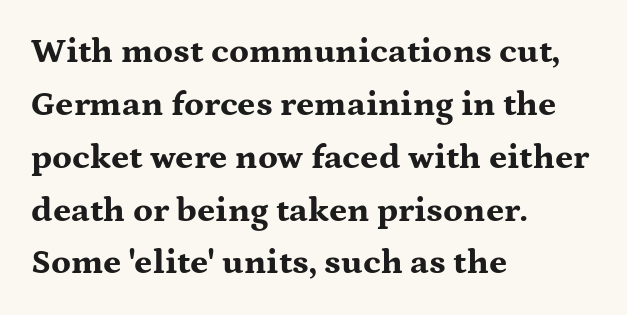
{"serif": "yes", "italic": "no", "bold": "yes", "weight": "bold", "width": "wide", "stroke_contrast": "medium", "x_height": "medium", "monospaced": "no", "underline": "no", "align": "left", "line_spacing": "normal", "line_spacing_ratio": 1.51, "letter_spacing": "normal", "letter_spacing_em": 0.0, "glyph_px": 35}
